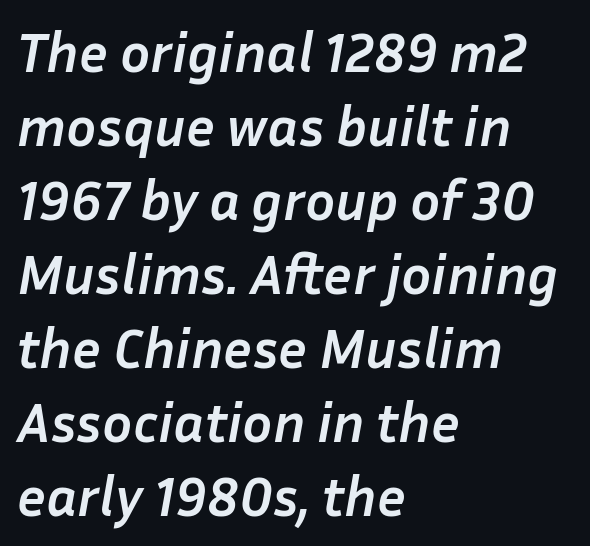
{"italic": "yes", "lean": "right", "slant_degrees": 10, "bold": "yes", "weight": "semibold", "width": "normal", "stroke_contrast": "low", "x_height": "medium", "monospaced": "no", "underline": "no", "align": "left", "line_spacing": "normal", "line_spacing_ratio": 1.32, "letter_spacing": "normal", "letter_spacing_em": 0.0, "glyph_px": 56}
